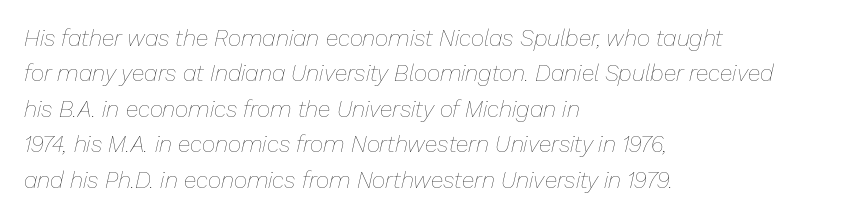
{"italic": "yes", "lean": "right", "slant_degrees": 13, "bold": "no", "underline": "no", "align": "left", "line_spacing": "normal", "line_spacing_ratio": 1.54, "letter_spacing": "normal", "letter_spacing_em": 0.0, "glyph_px": 23}
